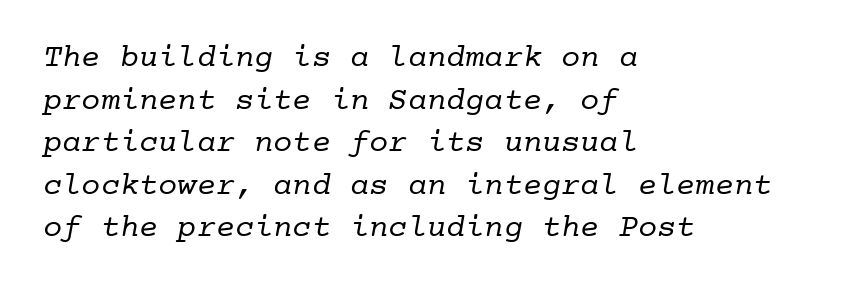
{"serif": "yes", "bold": "no", "weight": "regular", "width": "normal", "stroke_contrast": "low", "x_height": "medium", "monospaced": "yes", "underline": "no", "align": "left", "line_spacing": "normal", "line_spacing_ratio": 1.33, "letter_spacing": "normal", "letter_spacing_em": 0.0, "glyph_px": 32}
